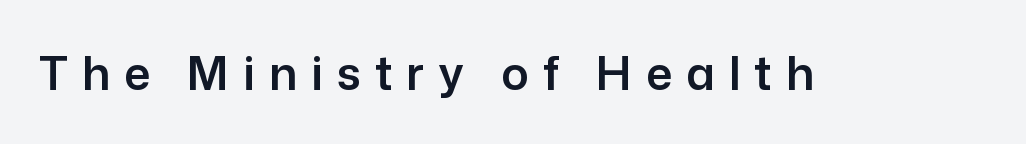
Q: Is the text italic (slanted)? A: No, it is upright.
Q: Is the typeface a serif or a sans-serif typeface? A: Sans-serif.
Q: Is the text underlined? A: No.
Q: Is the spacing between letters normal or unusually wide? A: Unusually wide.
Q: Width (condensed, normal, or wide)? A: Normal.
Q: Stroke contrast? A: Low.
Q: x-height? A: Medium.
Q: Monospaced? A: No.
